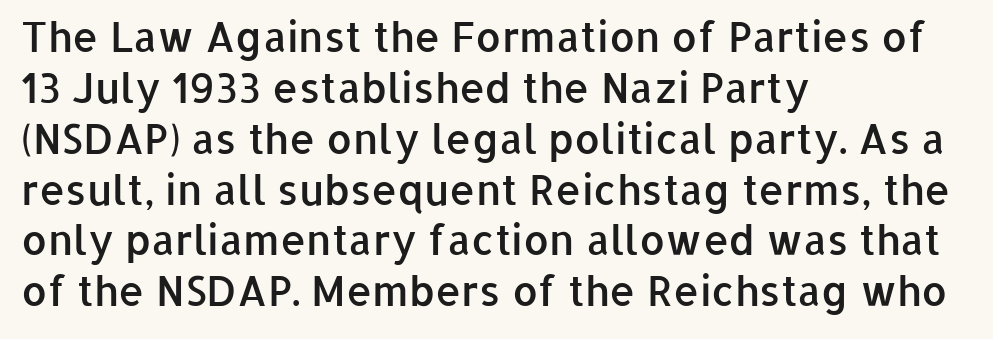
The image shows 41 px semibold sans-serif type, upright; set left-aligned, line spacing 1.24x, normal letter spacing, not underlined; low stroke contrast and a medium x-height.
